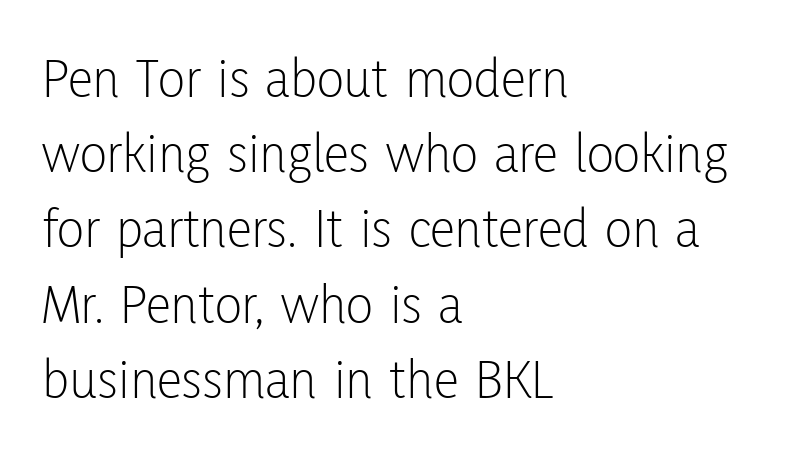
The gaps between neighbouring characters are ordinary and unremarkable. The glyphs in this specimen are sans serif. Think standard paragraph weight, or any step lighter than that. Bare-footed words on every line. Interline gaps are of average width in this sample.
